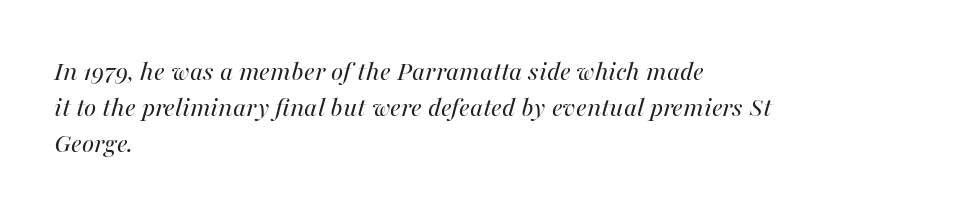
{"italic": "yes", "lean": "right", "slant_degrees": 16, "bold": "no", "weight": "regular", "width": "normal", "stroke_contrast": "medium", "x_height": "medium", "monospaced": "no", "underline": "no", "align": "left", "line_spacing": "normal", "line_spacing_ratio": 1.25, "letter_spacing": "normal", "letter_spacing_em": 0.0, "glyph_px": 29}
